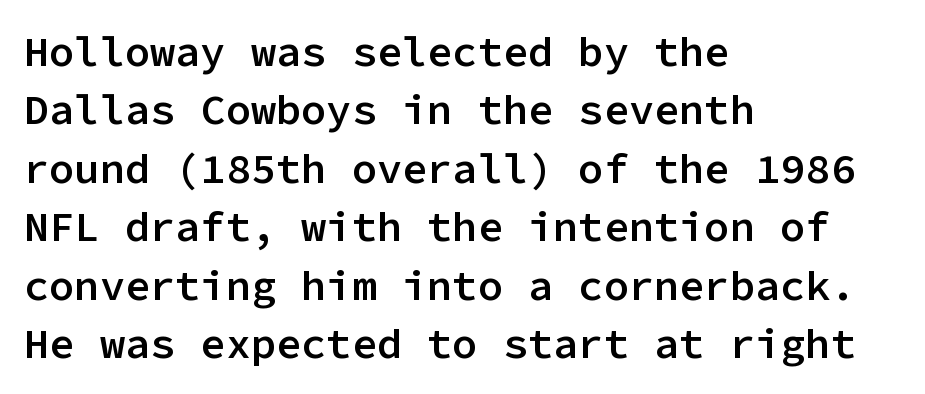
Q: Is the text bold? A: Semi-bold.
Q: Is the text italic (slanted)? A: No, it is upright.
Q: Is the typeface a serif or a sans-serif typeface? A: Sans-serif.
Q: Is the text underlined? A: No.
Q: How is the paragraph aligned? A: Left-aligned.
Q: Is the spacing between letters normal or unusually wide? A: Normal.
Q: Is the spacing between lines tight, normal or loose? A: Normal.
Q: Width (condensed, normal, or wide)? A: Normal.
Q: Stroke contrast? A: Low.
Q: x-height? A: Medium.
Q: Monospaced? A: Yes.
